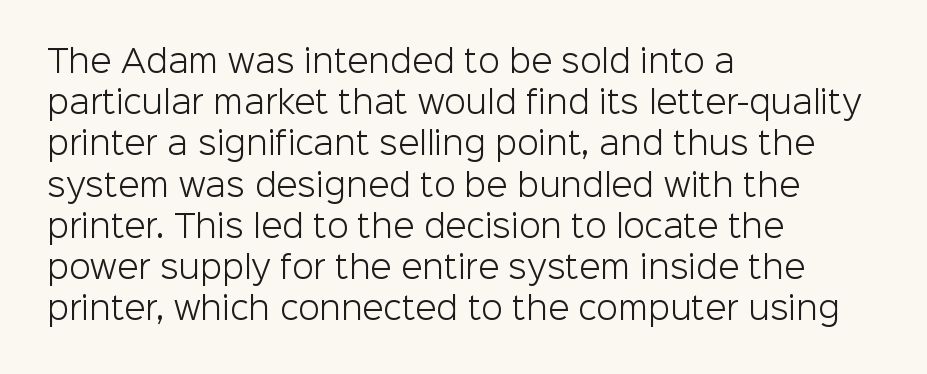
The image shows 31 px light sans-serif type, upright; set left-aligned, normal line spacing (1.33x), normal letter spacing, not underlined; low stroke contrast and a medium x-height.
